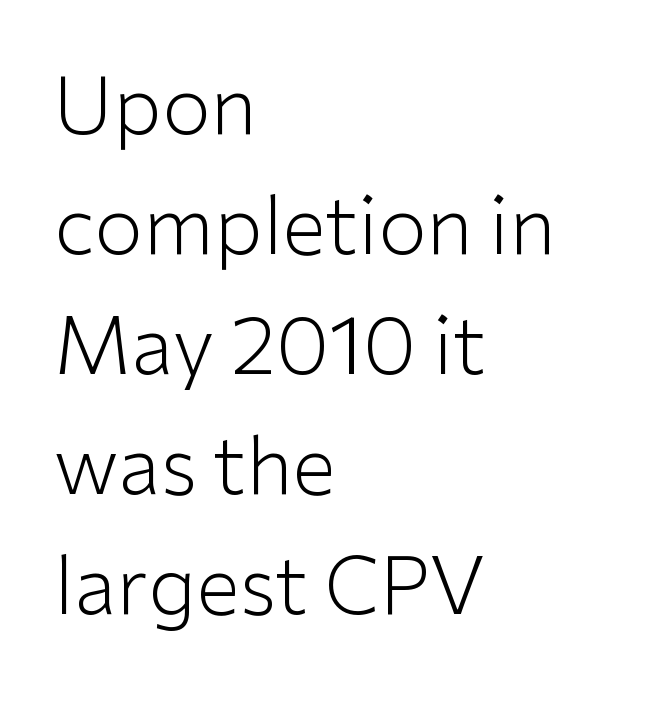
Q: Is the text bold? A: No.
Q: Is the text italic (slanted)? A: No, it is upright.
Q: Is the typeface a serif or a sans-serif typeface? A: Sans-serif.
Q: Is the text underlined? A: No.
Q: How is the paragraph aligned? A: Left-aligned.
Q: Is the spacing between letters normal or unusually wide? A: Normal.
Q: Is the spacing between lines tight, normal or loose? A: Normal.
Q: Width (condensed, normal, or wide)? A: Normal.
Q: Stroke contrast? A: Low.
Q: x-height? A: Medium.
Q: Monospaced? A: No.
